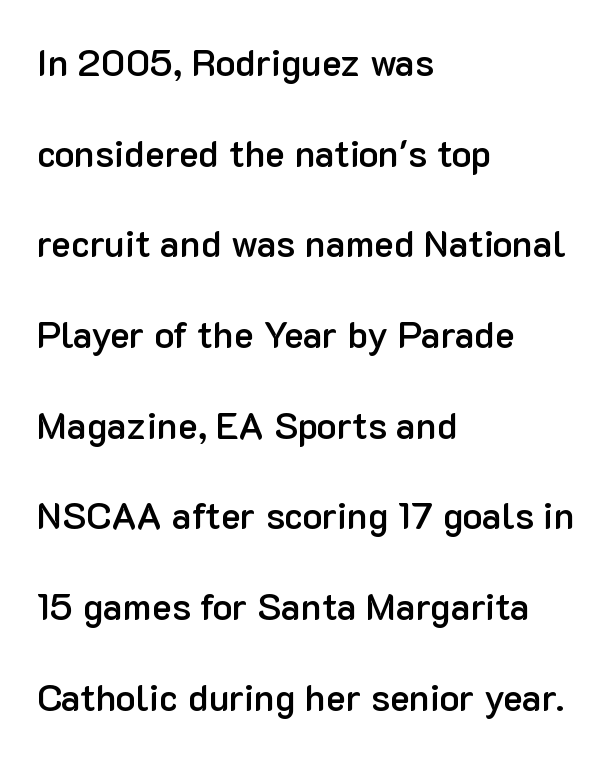
The image shows 37 px semibold sans-serif type, upright; set left-aligned, loose line spacing (2.45x), normal letter spacing, not underlined; low stroke contrast and a medium x-height.
